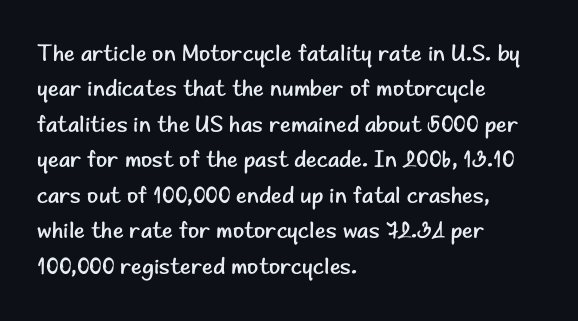
The face looks like a standard text weight, possibly lighter. Vertical strokes here are truly vertical. These lines keep a tight, regular rhythm from letter to letter. Leading matches the norm, producing a regular column. Left-aligned paragraph, ragged on the right. The space directly below the letters is spotless.
